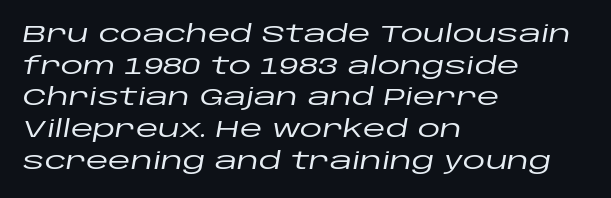
{"italic": "yes", "lean": "right", "slant_degrees": 10, "underline": "no", "align": "left", "line_spacing": "normal", "line_spacing_ratio": 1.38, "letter_spacing": "normal", "letter_spacing_em": 0.0, "glyph_px": 23}
